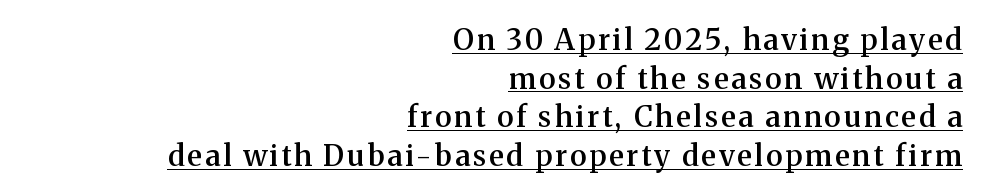
The image shows 29 px semibold serif type, upright; set right-aligned, normal line spacing (1.33x), underlined; medium stroke contrast and a medium x-height.
